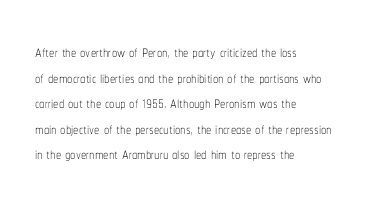
Does extra space separate the letters? No, they use regular spacing. The passage is arranged the way most books set body copy — flush left. The area under the type is left untouched. The face looks like a standard text weight, possibly lighter. Notice how the stems are strictly vertical — no italics here.
